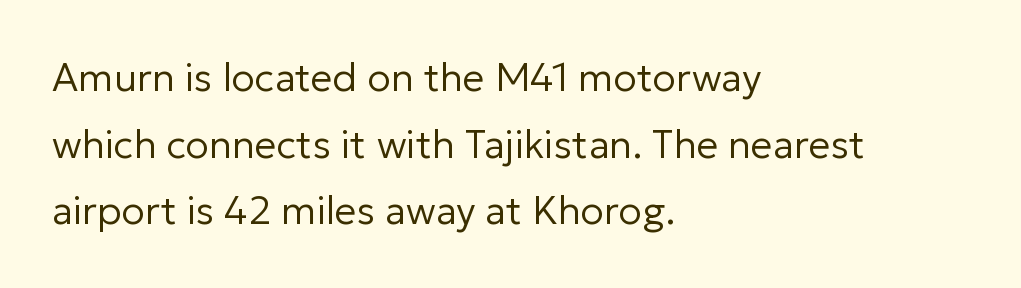
Glyph-to-glyph distance matches everyday printed text. On a weight scale, this lands at 450 or below. The passage shown is not underscored anywhere. What kind of face is this? One without serifs — a sans.
